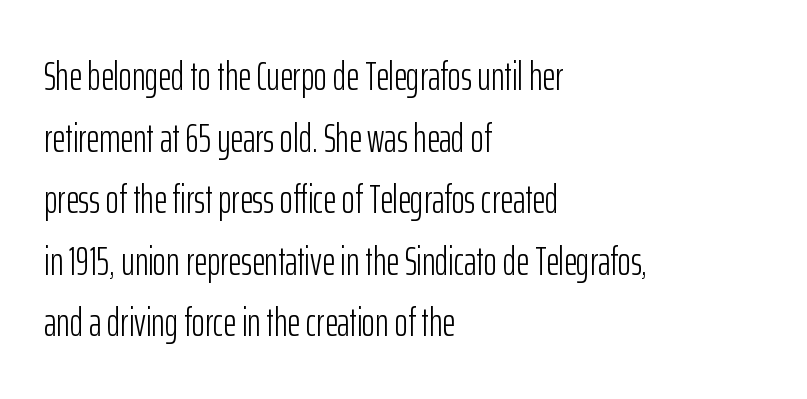
Default kerning and tracking; the words read as compact shapes. Here the designer chose a conventional face with non-uniform glyph widths. In terms of letterform style, serifs are entirely absent. Layout note: lines flush left.
